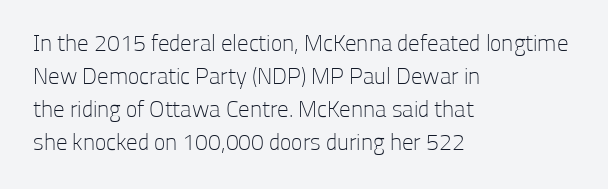
Q: Is the text bold? A: No.
Q: Is the text italic (slanted)? A: No, it is upright.
Q: Is the text underlined? A: No.
Q: How is the paragraph aligned? A: Left-aligned.
Q: Is the spacing between letters normal or unusually wide? A: Normal.
Q: Is the spacing between lines tight, normal or loose? A: Normal.
